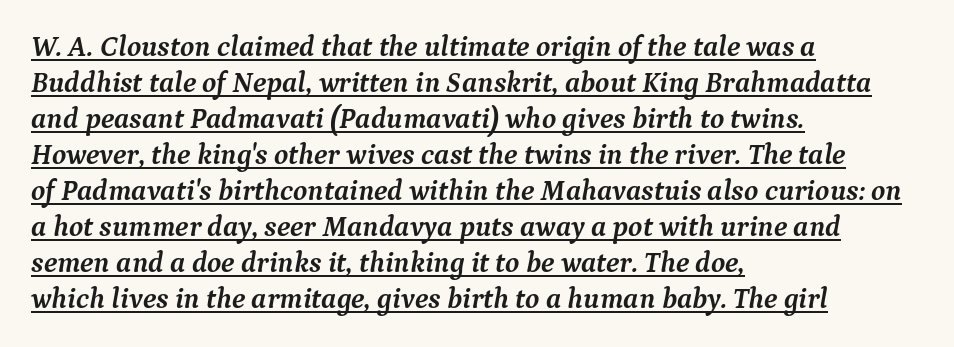
{"serif": "yes", "italic": "yes", "lean": "right", "slant_degrees": 9, "bold": "yes", "weight": "semibold", "width": "normal", "stroke_contrast": "medium", "x_height": "medium", "monospaced": "no", "underline": "yes", "align": "left", "line_spacing_ratio": 1.24, "letter_spacing": "normal", "letter_spacing_em": 0.0, "glyph_px": 29}
